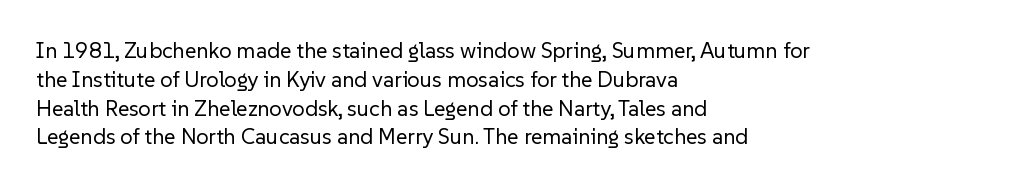
{"italic": "no", "bold": "no", "underline": "no", "align": "left", "line_spacing": "normal", "line_spacing_ratio": 1.31, "letter_spacing": "normal", "letter_spacing_em": 0.0, "glyph_px": 22}
